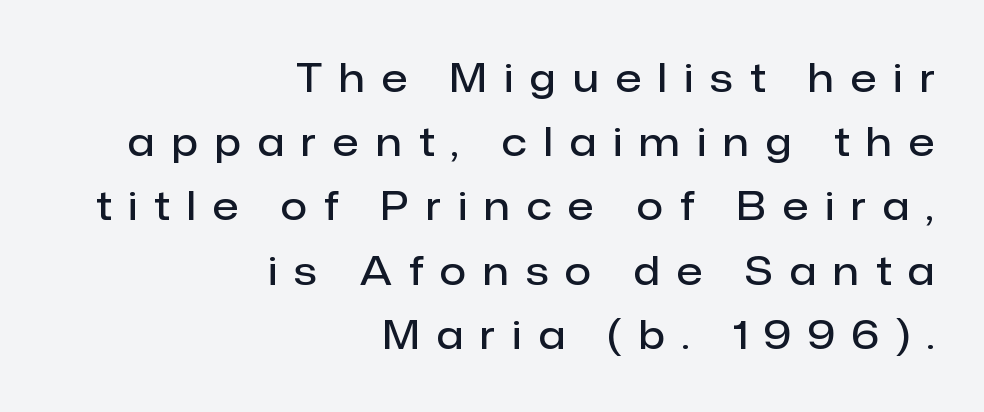
Q: Is the text bold? A: Semi-bold.
Q: Is the text italic (slanted)? A: No, it is upright.
Q: Is the typeface a serif or a sans-serif typeface? A: Sans-serif.
Q: Is the text underlined? A: No.
Q: How is the paragraph aligned? A: Right-aligned.
Q: Is the spacing between letters normal or unusually wide? A: Unusually wide.
Q: Is the spacing between lines tight, normal or loose? A: Normal.
Q: Width (condensed, normal, or wide)? A: Normal.
Q: Stroke contrast? A: Low.
Q: x-height? A: Medium.
Q: Monospaced? A: No.
